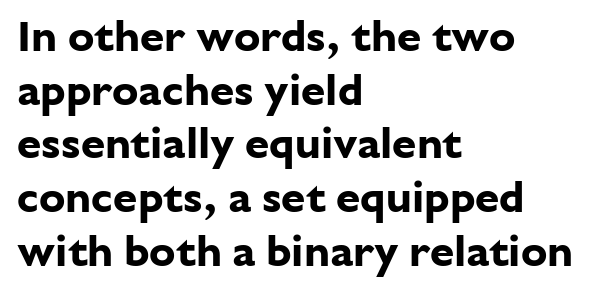
{"serif": "no", "italic": "no", "bold": "yes", "weight": "bold", "width": "normal", "stroke_contrast": "low", "x_height": "medium", "monospaced": "no", "underline": "no", "align": "left", "line_spacing_ratio": 1.22, "letter_spacing": "normal", "letter_spacing_em": 0.0, "glyph_px": 44}
